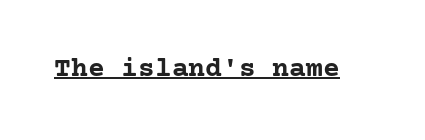
Q: Is the text bold? A: Yes.
Q: Is the text italic (slanted)? A: No, it is upright.
Q: Is the typeface a serif or a sans-serif typeface? A: Serif.
Q: Is the text underlined? A: Yes.
Q: Is the spacing between letters normal or unusually wide? A: Normal.
Q: Width (condensed, normal, or wide)? A: Normal.
Q: Stroke contrast? A: Low.
Q: x-height? A: Medium.
